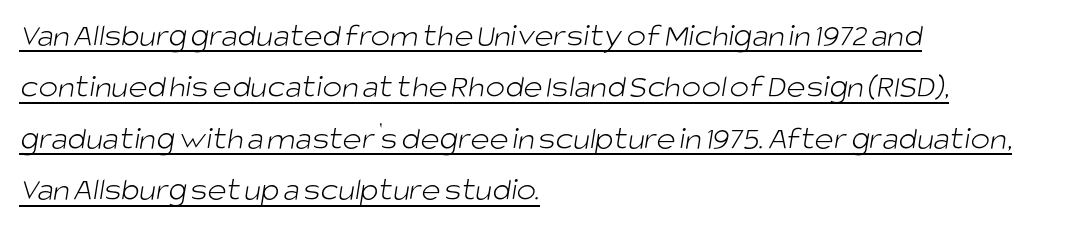
This rendering uses left alignment, leaving the right contour irregular. What kind of face is this? One without serifs — a sans. The passage shown is typed in a proportional face where columns would drift. Inter-character spacing is left at the font's built-in metrics.
